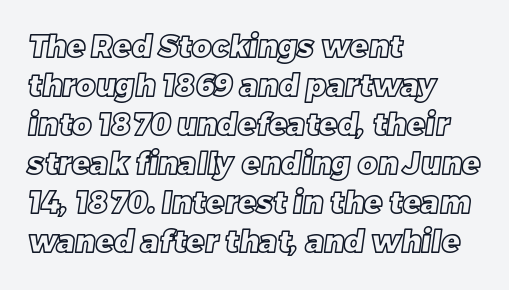
Q: Is the text underlined? A: No.
Q: How is the paragraph aligned? A: Left-aligned.
Q: Is the spacing between letters normal or unusually wide? A: Normal.
Q: Is the spacing between lines tight, normal or loose? A: Normal.
Q: Width (condensed, normal, or wide)? A: Normal.
Q: x-height? A: Large.
Q: Monospaced? A: No.
